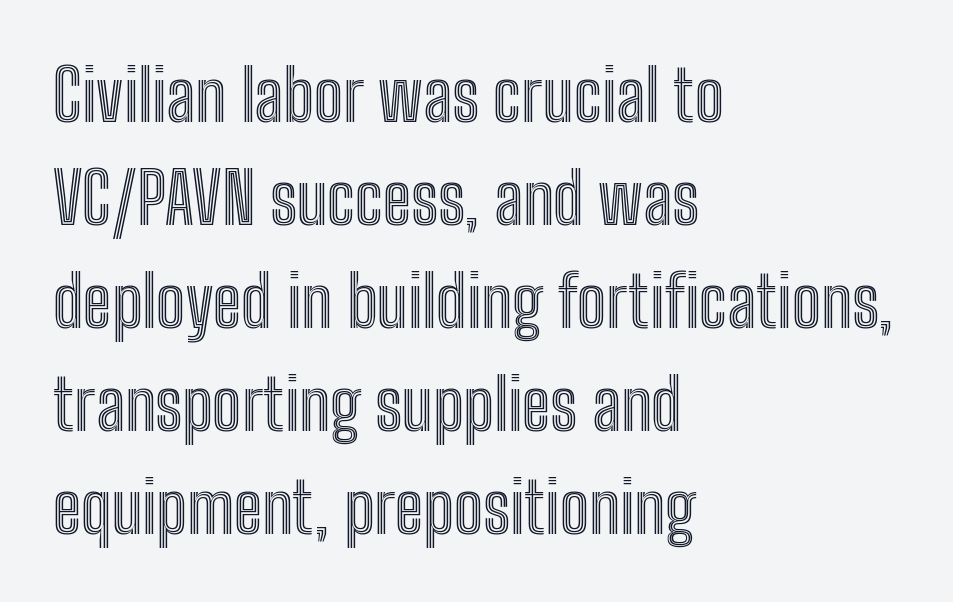
The image shows 70 px condensed type, upright; set left-aligned, normal line spacing (1.47x), normal letter spacing, not underlined; a medium x-height.
